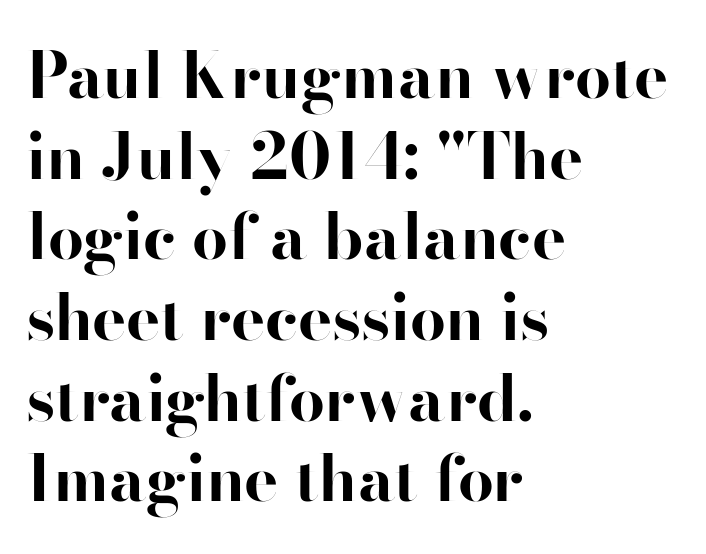
Q: Is the text bold? A: Yes.
Q: Is the text italic (slanted)? A: No, it is upright.
Q: Is the typeface a serif or a sans-serif typeface? A: Sans-serif.
Q: Is the text underlined? A: No.
Q: How is the paragraph aligned? A: Left-aligned.
Q: Is the spacing between letters normal or unusually wide? A: Normal.
Q: Is the spacing between lines tight, normal or loose? A: Normal.
Q: Width (condensed, normal, or wide)? A: Normal.
Q: Stroke contrast? A: High.
Q: x-height? A: Small.
Q: Monospaced? A: No.
